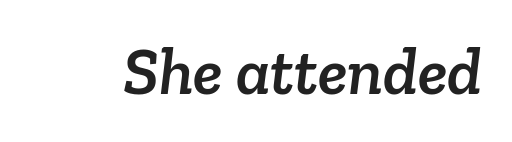
These lines are composed in type with serifs. Plain, unruled lines of type. The line texture is even and compact thanks to regular tracking. Character widths vary here, with narrow letters taking less room than wide ones.
